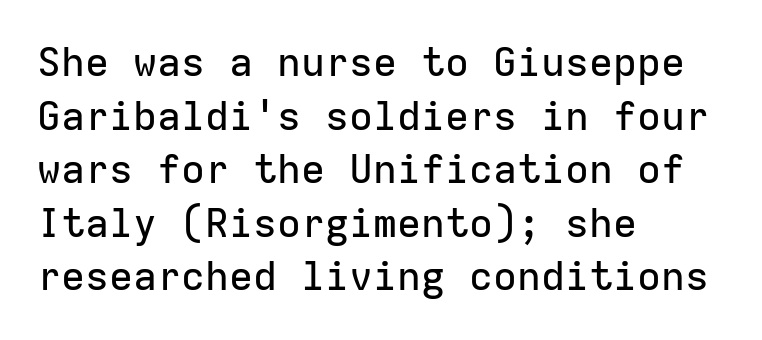
{"serif": "no", "italic": "no", "width": "normal", "stroke_contrast": "low", "x_height": "medium", "monospaced": "yes", "underline": "no", "align": "left", "line_spacing": "normal", "line_spacing_ratio": 1.34, "letter_spacing": "normal", "letter_spacing_em": 0.0, "glyph_px": 40}
